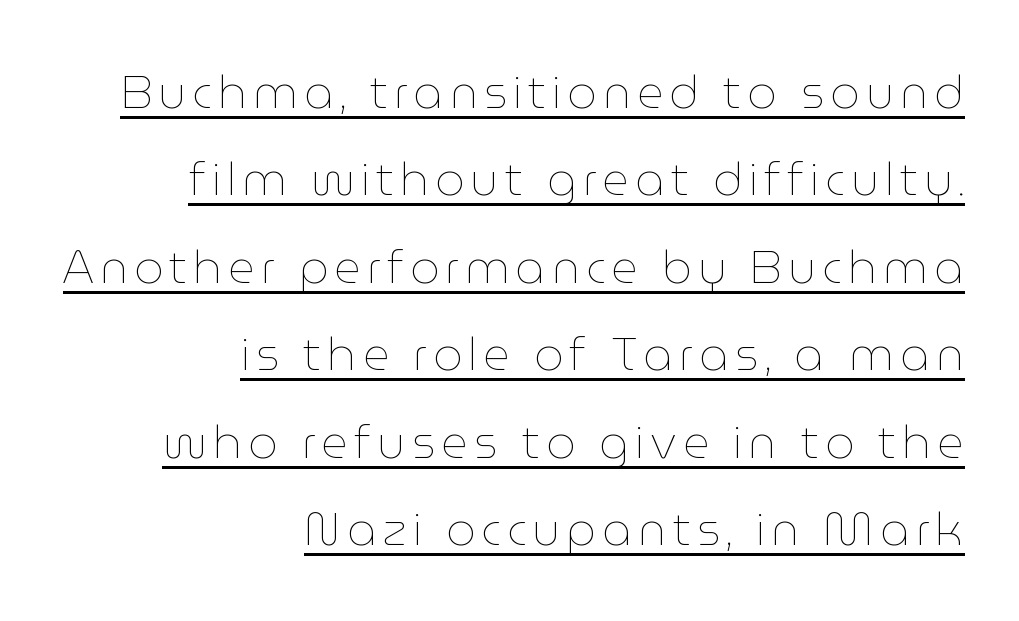
The image shows 46 px thin type, upright; set right-aligned, loose line spacing (1.9x), underlined; low stroke contrast and a medium x-height.
